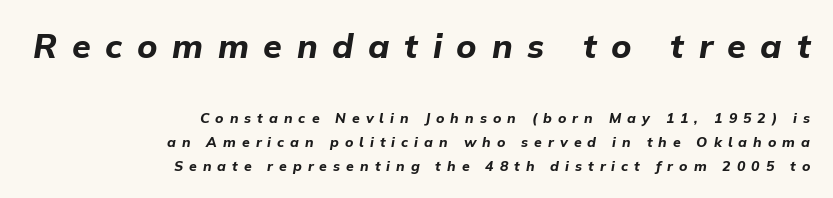
Q: Is the text bold? A: Yes.
Q: Is the text italic (slanted)? A: Yes, it leans right by about 9 degrees.
Q: Is the text underlined? A: No.
Q: How is the paragraph aligned? A: Right-aligned.
Q: Is the spacing between letters normal or unusually wide? A: Unusually wide.
Q: Is the spacing between lines tight, normal or loose? A: Normal.
Q: Which block of text is set in a larger size, the first (top) or the second (bottom)? A: The first (top) one.
Q: Width (condensed, normal, or wide)? A: Normal.
Q: Stroke contrast? A: Low.
Q: x-height? A: Medium.
Q: Monospaced? A: No.
